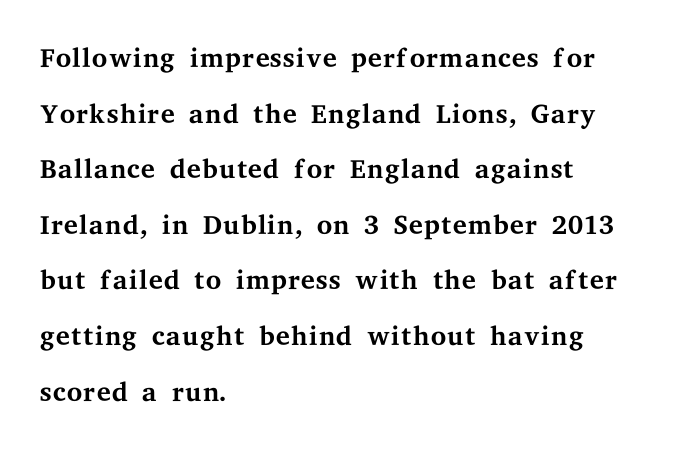
{"serif": "yes", "italic": "no", "bold": "no", "weight": "regular", "width": "wide", "stroke_contrast": "medium", "x_height": "medium", "monospaced": "no", "underline": "no", "align": "left", "line_spacing": "normal", "line_spacing_ratio": 1.39, "letter_spacing": "normal", "letter_spacing_em": 0.0, "glyph_px": 40}
